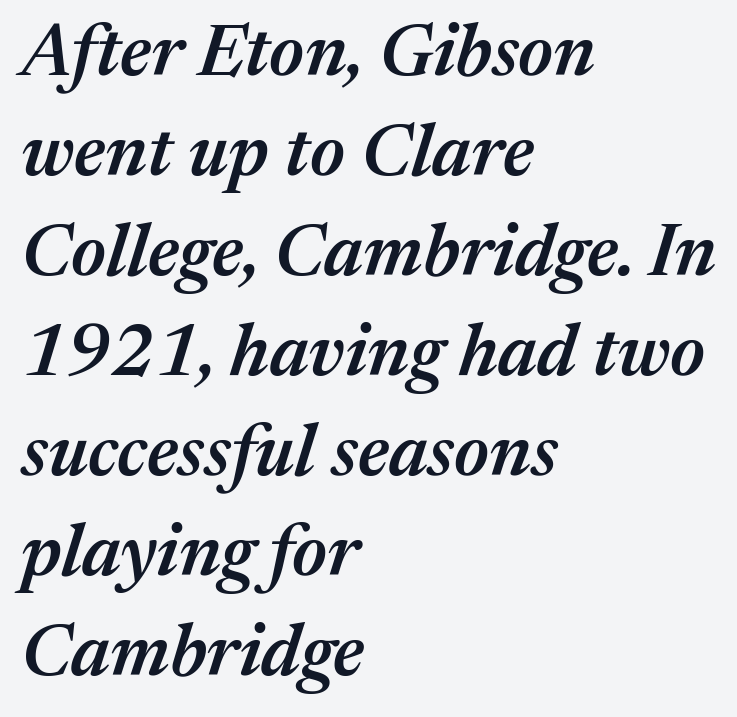
The image shows 73 px semibold type, italic (leaning right); set left-aligned, normal line spacing (1.37x), normal letter spacing, not underlined; medium stroke contrast and a medium x-height.
